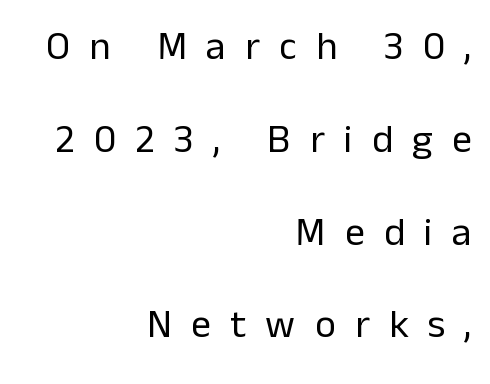
Q: Is the text bold? A: No.
Q: Is the text italic (slanted)? A: No, it is upright.
Q: Is the typeface a serif or a sans-serif typeface? A: Sans-serif.
Q: Is the text underlined? A: No.
Q: How is the paragraph aligned? A: Right-aligned.
Q: Is the spacing between letters normal or unusually wide? A: Unusually wide.
Q: Is the spacing between lines tight, normal or loose? A: Loose.
Q: Width (condensed, normal, or wide)? A: Normal.
Q: Stroke contrast? A: Low.
Q: x-height? A: Medium.
Q: Monospaced? A: No.
